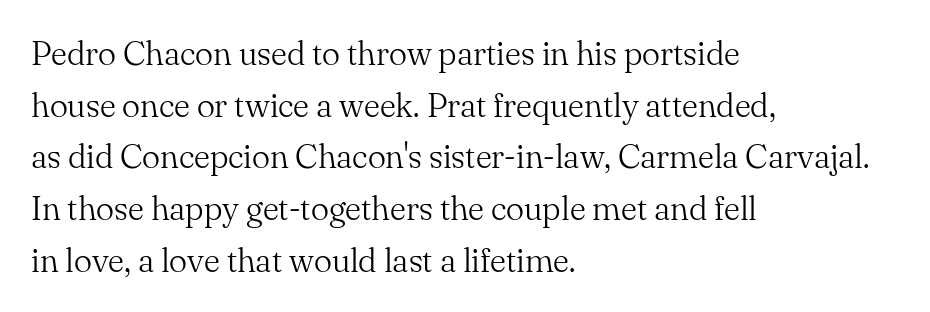
{"serif": "yes", "italic": "no", "bold": "no", "weight": "light", "width": "normal", "stroke_contrast": "medium", "x_height": "small", "monospaced": "no", "underline": "no", "align": "left", "line_spacing": "normal", "line_spacing_ratio": 1.52, "letter_spacing": "normal", "letter_spacing_em": 0.0, "glyph_px": 34}
